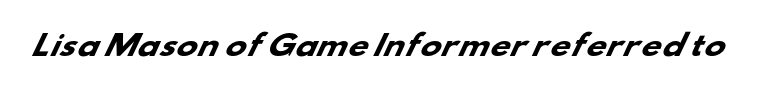
The image shows 28 px heavy, wide sans-serif type; set normal letter spacing, not underlined; low stroke contrast and a small x-height.
